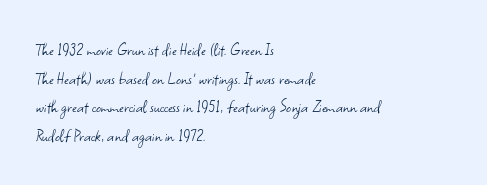
{"bold": "no", "underline": "no", "align": "left", "line_spacing": "normal", "line_spacing_ratio": 1.43, "letter_spacing": "normal", "letter_spacing_em": 0.0, "glyph_px": 20}
